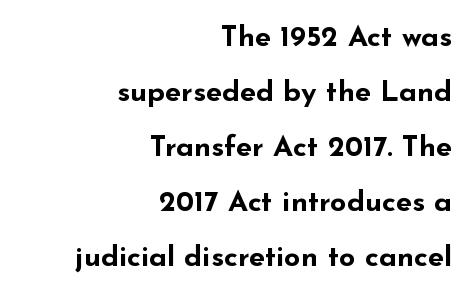
The image shows 29 px bold, wide sans-serif type, upright; set right-aligned, loose line spacing (1.9x), normal letter spacing, not underlined; low stroke contrast and a small x-height.
